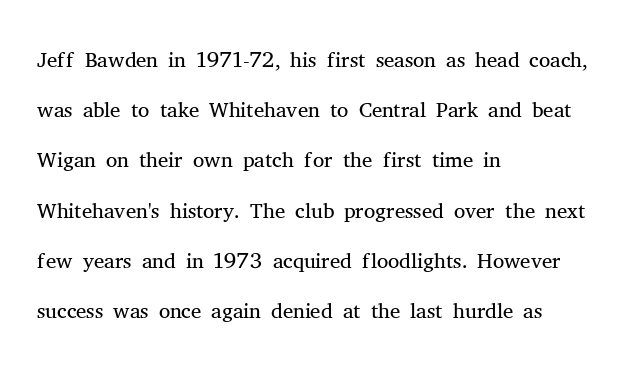
Q: Is the text bold? A: No.
Q: Is the text italic (slanted)? A: No, it is upright.
Q: Is the typeface a serif or a sans-serif typeface? A: Serif.
Q: Is the text underlined? A: No.
Q: How is the paragraph aligned? A: Left-aligned.
Q: Is the spacing between letters normal or unusually wide? A: Normal.
Q: Is the spacing between lines tight, normal or loose? A: Normal.
Q: Width (condensed, normal, or wide)? A: Normal.
Q: Stroke contrast? A: Medium.
Q: x-height? A: Medium.
Q: Monospaced? A: No.
